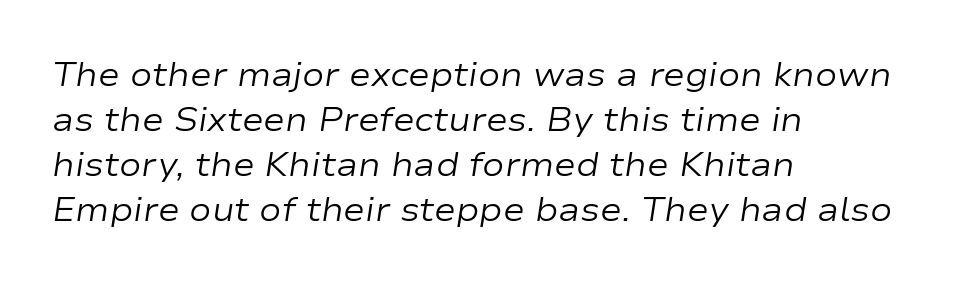
Q: Is the text bold? A: No.
Q: Is the text italic (slanted)? A: Yes, it leans right by about 9 degrees.
Q: Is the text underlined? A: No.
Q: How is the paragraph aligned? A: Left-aligned.
Q: Is the spacing between letters normal or unusually wide? A: Normal.
Q: Is the spacing between lines tight, normal or loose? A: Normal.
Q: Width (condensed, normal, or wide)? A: Wide.
Q: Stroke contrast? A: Low.
Q: x-height? A: Medium.
Q: Monospaced? A: No.
